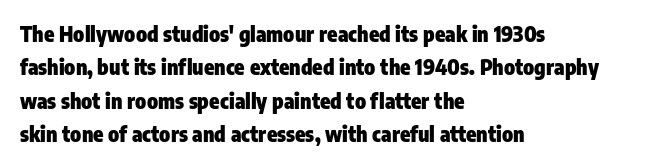
The lines sit at an ordinary, default distance from one another. Bare-footed words on every line. The rendering uses a bold face; every stroke is thick and dark. Posture: upright roman.
